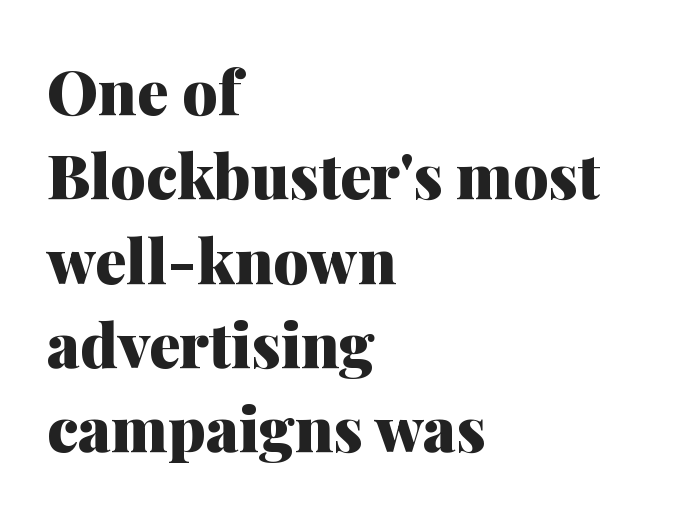
{"serif": "yes", "italic": "no", "bold": "yes", "weight": "heavy", "width": "normal", "stroke_contrast": "medium", "x_height": "medium", "monospaced": "no", "underline": "no", "align": "left", "line_spacing": "normal", "line_spacing_ratio": 1.36, "letter_spacing": "normal", "letter_spacing_em": 0.0, "glyph_px": 62}
